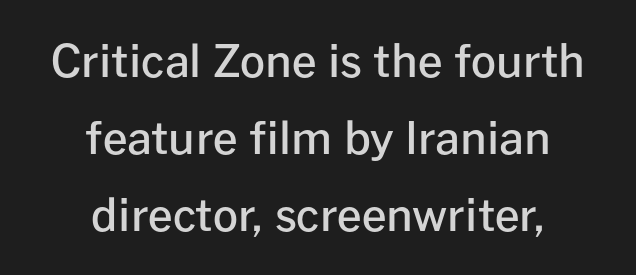
Q: Is the text bold? A: Semi-bold.
Q: Is the text italic (slanted)? A: No, it is upright.
Q: Is the typeface a serif or a sans-serif typeface? A: Sans-serif.
Q: Is the text underlined? A: No.
Q: How is the paragraph aligned? A: Centered.
Q: Is the spacing between letters normal or unusually wide? A: Normal.
Q: Width (condensed, normal, or wide)? A: Normal.
Q: Stroke contrast? A: Low.
Q: x-height? A: Medium.
Q: Monospaced? A: No.
